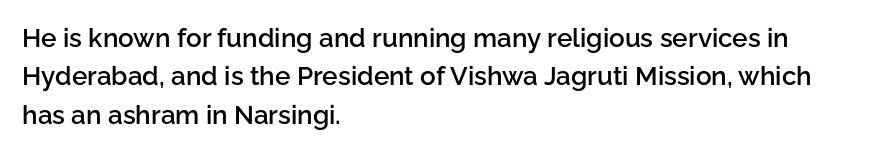
The image shows 26 px text type, upright; set left-aligned, normal line spacing (1.48x), normal letter spacing, not underlined.
